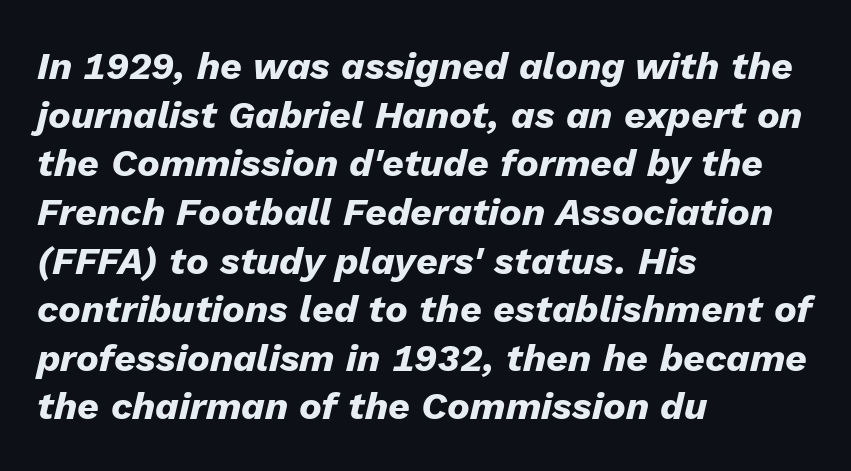
Q: Is the text bold? A: Yes.
Q: Is the text italic (slanted)? A: Yes, it leans right by about 13 degrees.
Q: Is the text underlined? A: No.
Q: How is the paragraph aligned? A: Left-aligned.
Q: Is the spacing between letters normal or unusually wide? A: Normal.
Q: Is the spacing between lines tight, normal or loose? A: Normal.
Q: Width (condensed, normal, or wide)? A: Normal.
Q: Stroke contrast? A: Low.
Q: x-height? A: Medium.
Q: Monospaced? A: No.
